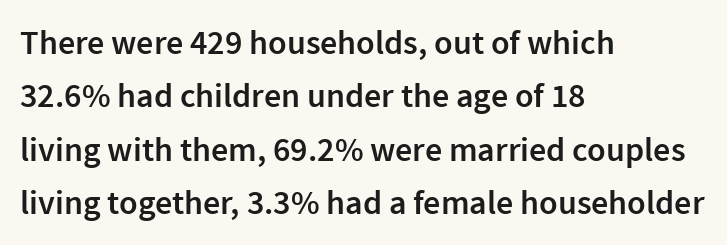
Check where the strokes stop: nothing finishes them off — pure sans. Where is the straight margin? On the left. Notice how the stems are strictly vertical — no italics here. The passage shown is typed in a proportional face where columns would drift. The letters sit at their default tracking, neither squeezed nor spread.
